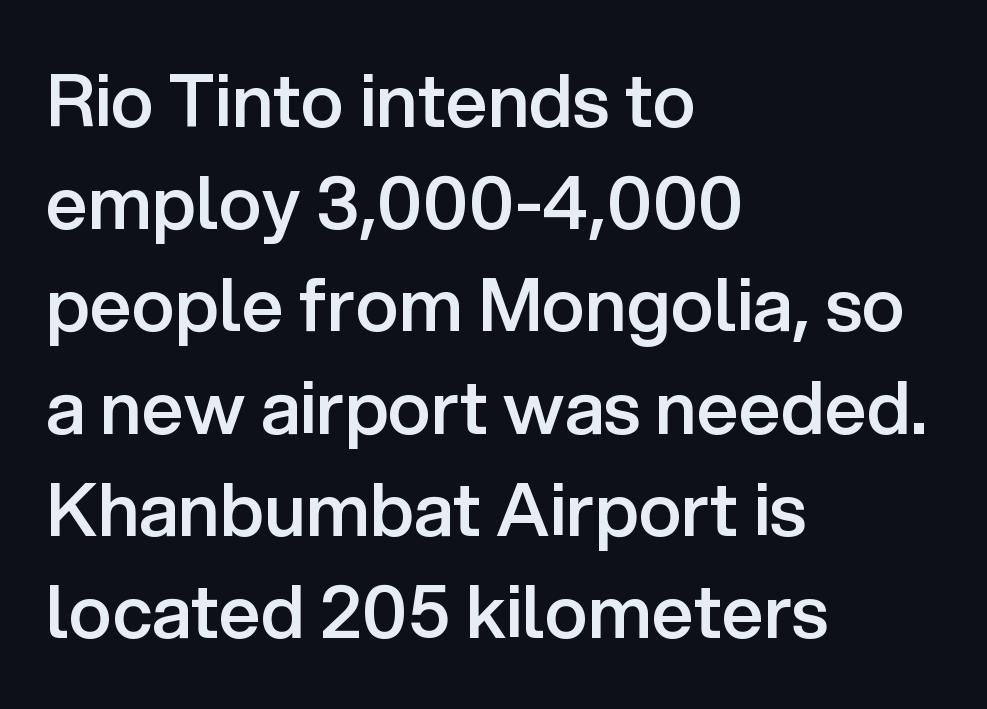
Look at the stroke-to-counter ratio: somewhat heavy, a semibold. Is there much room between lines? A standard amount, neither cramped nor airy. The typography opts for an upright posture over an oblique one. Character widths vary here, with narrow letters taking less room than wide ones.
